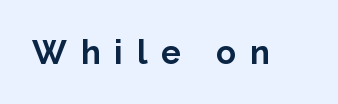
{"serif": "no", "italic": "no", "bold": "yes", "weight": "bold", "width": "normal", "stroke_contrast": "low", "x_height": "medium", "monospaced": "no", "underline": "no", "letter_spacing": "wide", "letter_spacing_em": 0.42, "glyph_px": 33}
